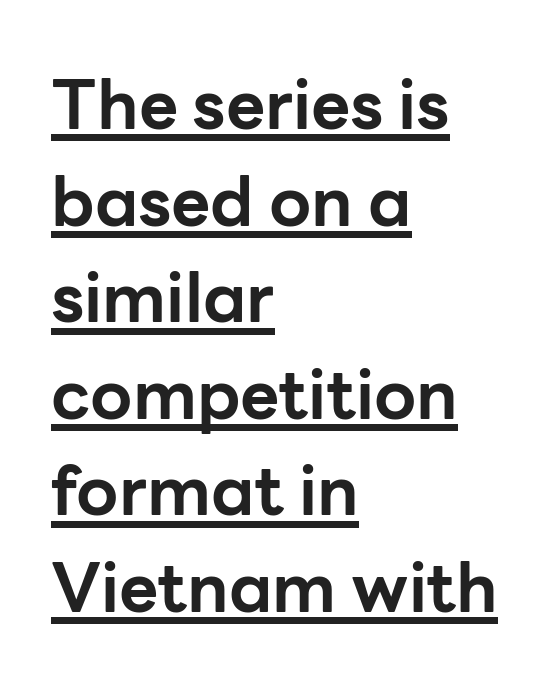
Look at the bottom of the vertical strokes: they stop flat, with no serifs. Decoration check: the copy is underlined. This sample has the flowing, uneven cadence of proportional lettering. The type is set solid horizontally, with unmodified tracking.
